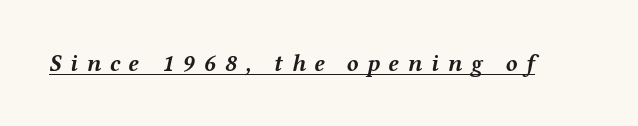
The image shows 24 px bold type, italic (leaning right); set unusually wide letter spacing (+0.36 em), underlined.
